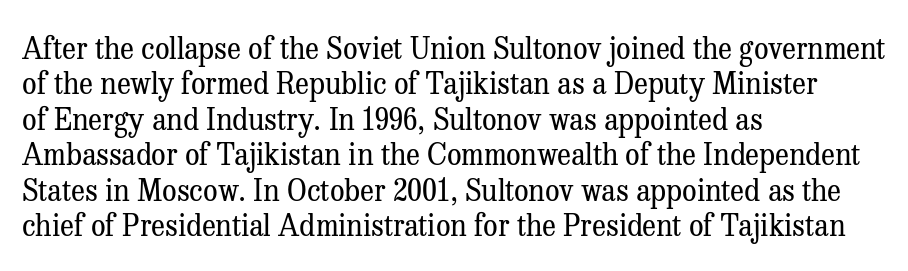
Q: Is the text bold? A: No.
Q: Is the text italic (slanted)? A: No, it is upright.
Q: Is the typeface a serif or a sans-serif typeface? A: Serif.
Q: Is the text underlined? A: No.
Q: How is the paragraph aligned? A: Left-aligned.
Q: Is the spacing between letters normal or unusually wide? A: Normal.
Q: Width (condensed, normal, or wide)? A: Normal.
Q: Stroke contrast? A: Medium.
Q: x-height? A: Medium.
Q: Monospaced? A: No.
